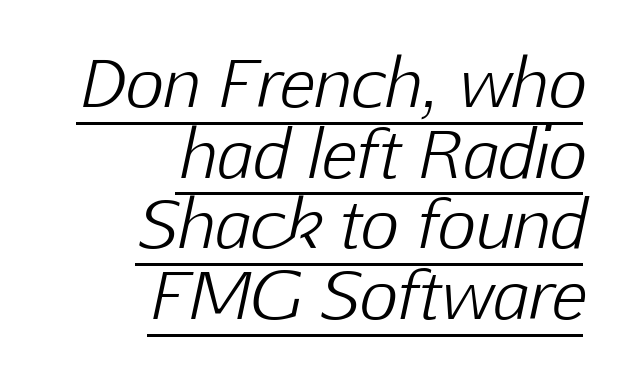
{"italic": "yes", "lean": "right", "slant_degrees": 12, "bold": "no", "weight": "light", "width": "normal", "stroke_contrast": "low", "x_height": "medium", "monospaced": "no", "underline": "yes", "align": "right", "line_spacing": "tight", "line_spacing_ratio": 1.07, "letter_spacing": "normal", "letter_spacing_em": 0.0, "glyph_px": 66}
